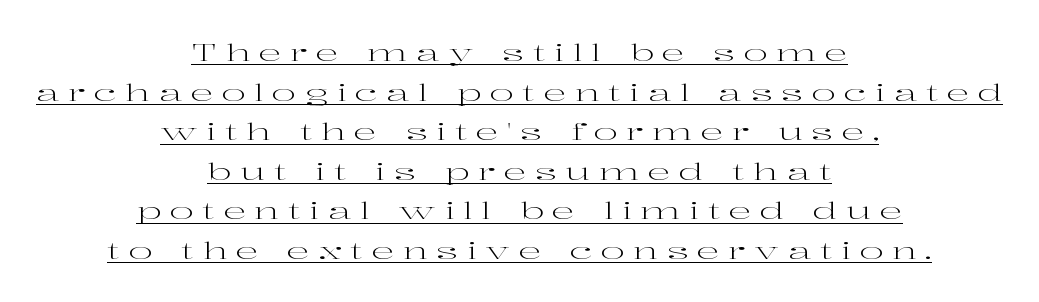
The image shows 23 px text type, upright; set centered, line spacing 1.72x, unusually wide letter spacing (+0.37 em), underlined.
